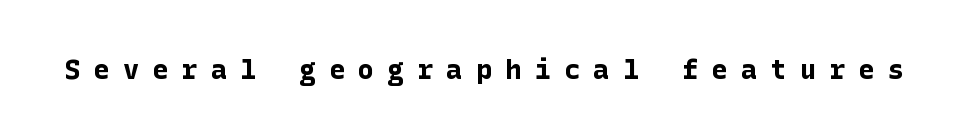
{"italic": "no", "bold": "yes", "underline": "no", "letter_spacing": "wide", "letter_spacing_em": 0.49, "glyph_px": 27}
